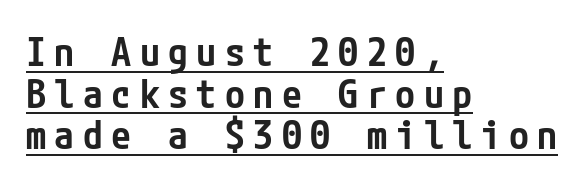
Q: Is the text bold? A: Semi-bold.
Q: Is the text italic (slanted)? A: No, it is upright.
Q: Is the typeface a serif or a sans-serif typeface? A: Sans-serif.
Q: Is the text underlined? A: Yes.
Q: How is the paragraph aligned? A: Left-aligned.
Q: Is the spacing between letters normal or unusually wide? A: Unusually wide.
Q: Is the spacing between lines tight, normal or loose? A: Tight.
Q: Width (condensed, normal, or wide)? A: Condensed.
Q: Stroke contrast? A: Low.
Q: x-height? A: Medium.
